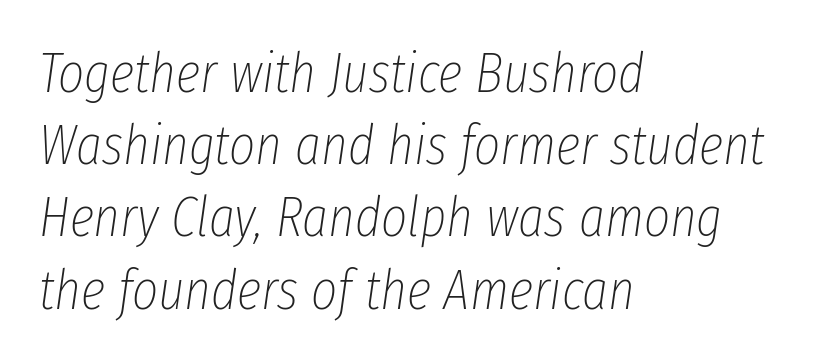
{"italic": "yes", "lean": "right", "slant_degrees": 8, "bold": "no", "weight": "thin", "width": "condensed", "stroke_contrast": "low", "x_height": "medium", "monospaced": "no", "underline": "no", "align": "left", "line_spacing": "normal", "line_spacing_ratio": 1.29, "letter_spacing": "normal", "letter_spacing_em": 0.0, "glyph_px": 56}
